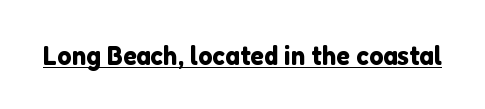
Each line of the rendering has a horizontal stroke beneath the glyphs. The letterforms sit shoulder to shoulder at normal distance. If you drew a line through each stem, it would be perfectly vertical. Nope, no serifs anywhere on these letters. This sample has the flowing, uneven cadence of proportional lettering.
